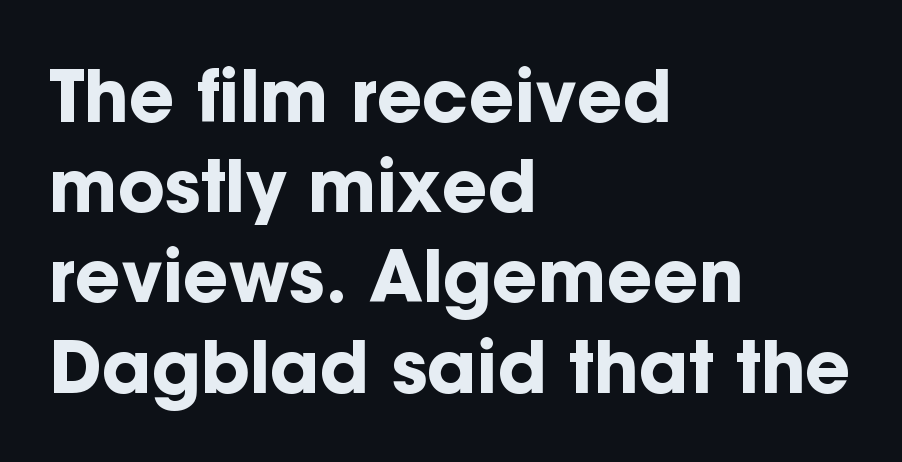
The image shows 71 px bold sans-serif type, upright; set left-aligned, normal line spacing (1.27x), normal letter spacing, not underlined; low stroke contrast and a medium x-height.
